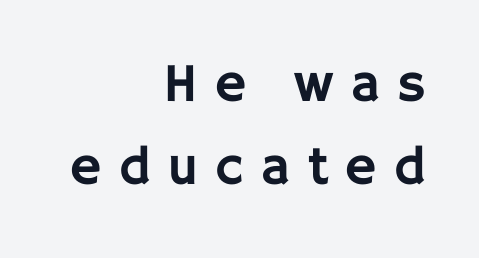
Q: Is the text italic (slanted)? A: No, it is upright.
Q: Is the typeface a serif or a sans-serif typeface? A: Sans-serif.
Q: Is the text underlined? A: No.
Q: How is the paragraph aligned? A: Right-aligned.
Q: Is the spacing between letters normal or unusually wide? A: Unusually wide.
Q: Is the spacing between lines tight, normal or loose? A: Normal.
Q: Width (condensed, normal, or wide)? A: Normal.
Q: Stroke contrast? A: Low.
Q: x-height? A: Large.
Q: Monospaced? A: No.
